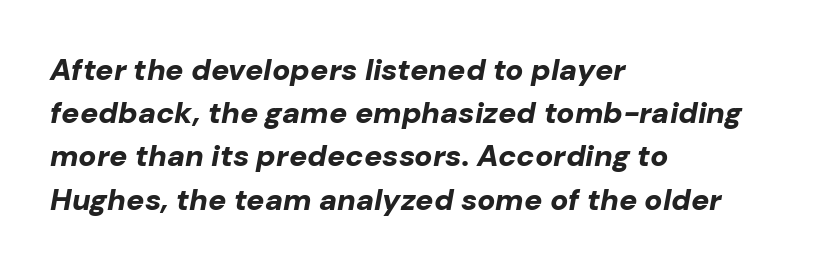
In terms of weight, the rendering is a true, heavy bold. Leading: standard. Character widths vary here, with narrow letters taking less room than wide ones. Line beginnings align vertically; line endings do not.
